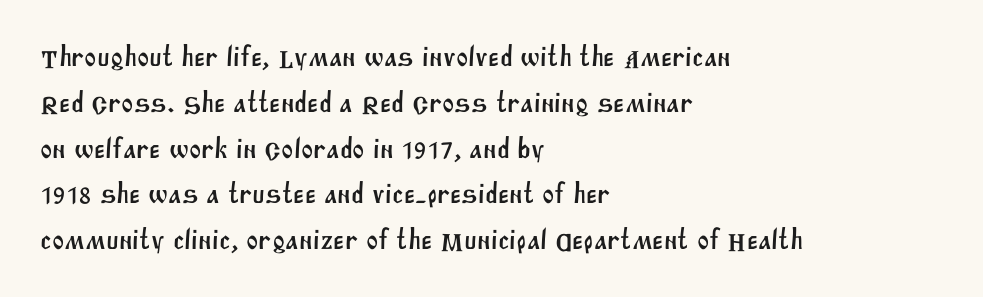
Lines of text with bare space underneath. Glyph-to-glyph distance matches everyday printed text. Line starts are locked; line ends wander. The designer went with a sans here, leaving each stem footless. Spacing verdict: proportional, widths tailored to each character.
